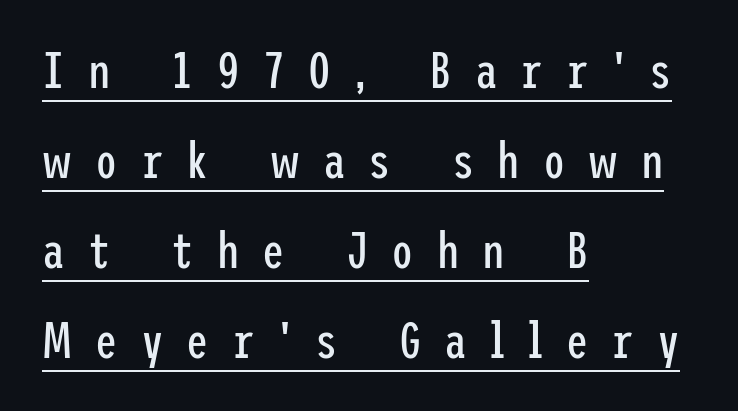
Q: Is the text bold? A: No.
Q: Is the text italic (slanted)? A: No, it is upright.
Q: Is the typeface a serif or a sans-serif typeface? A: Sans-serif.
Q: Is the text underlined? A: Yes.
Q: How is the paragraph aligned? A: Left-aligned.
Q: Is the spacing between letters normal or unusually wide? A: Unusually wide.
Q: Width (condensed, normal, or wide)? A: Condensed.
Q: Stroke contrast? A: Low.
Q: x-height? A: Medium.
